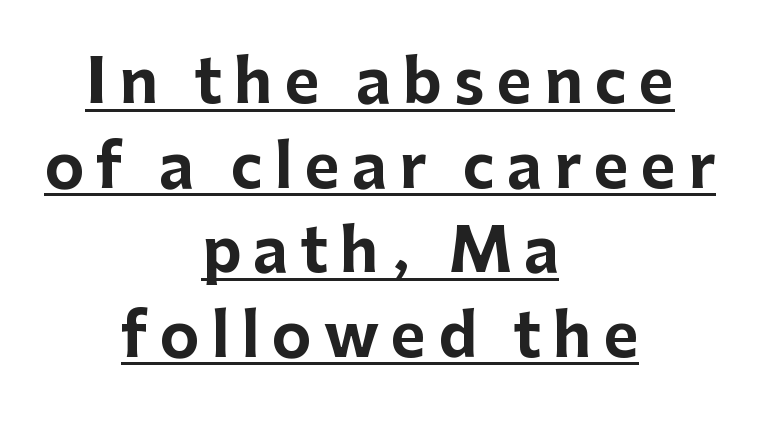
Q: Is the text bold? A: Yes.
Q: Is the text italic (slanted)? A: No, it is upright.
Q: Is the typeface a serif or a sans-serif typeface? A: Sans-serif.
Q: Is the text underlined? A: Yes.
Q: How is the paragraph aligned? A: Centered.
Q: Is the spacing between letters normal or unusually wide? A: Unusually wide.
Q: Is the spacing between lines tight, normal or loose? A: Normal.
Q: Width (condensed, normal, or wide)? A: Normal.
Q: Stroke contrast? A: Low.
Q: x-height? A: Medium.
Q: Monospaced? A: No.
